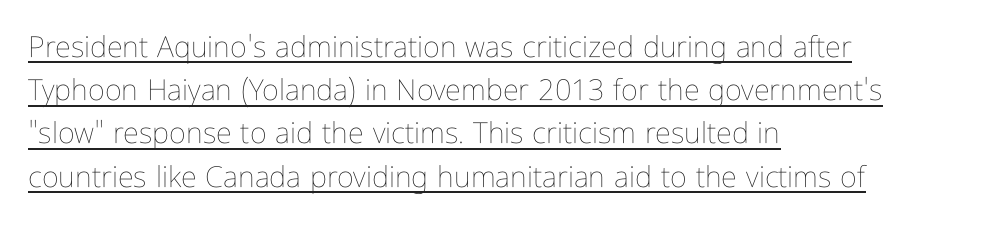
Q: Is the text bold? A: No.
Q: Is the text italic (slanted)? A: No, it is upright.
Q: Is the text underlined? A: Yes.
Q: How is the paragraph aligned? A: Left-aligned.
Q: Is the spacing between letters normal or unusually wide? A: Normal.
Q: Is the spacing between lines tight, normal or loose? A: Normal.
Q: Width (condensed, normal, or wide)? A: Condensed.
Q: Stroke contrast? A: Low.
Q: x-height? A: Medium.
Q: Monospaced? A: No.
